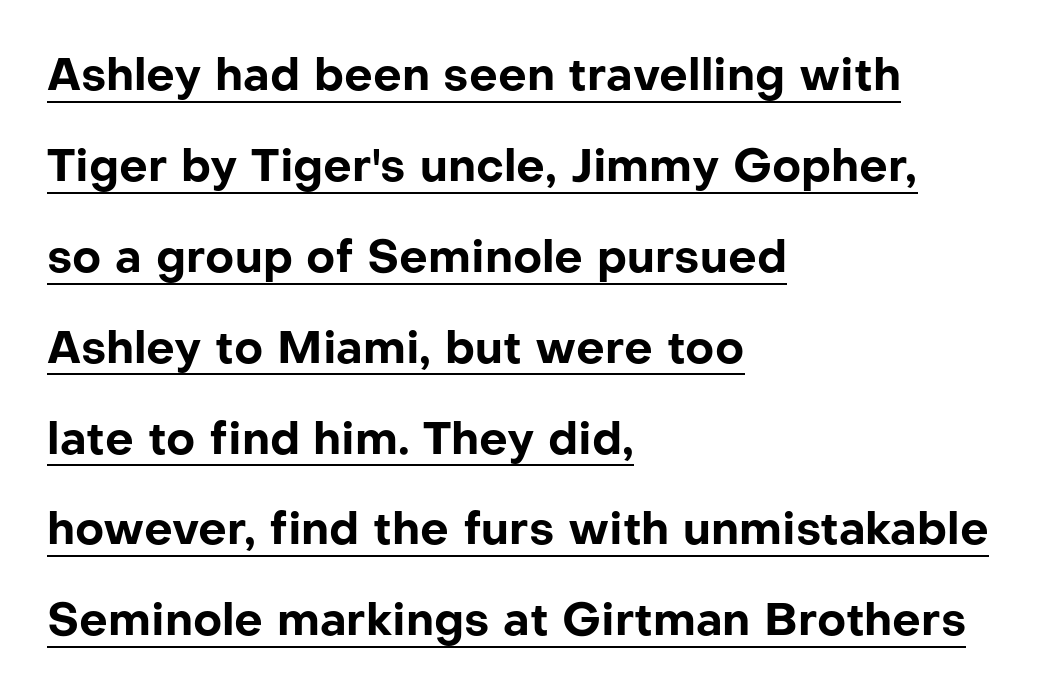
The letters stand upright; this is a roman face. Regarding leading, the lines here are spaced well apart. Check where the strokes stop: nothing finishes them off — pure sans. Look at the stroke-to-counter ratio: heavy, a bold.
